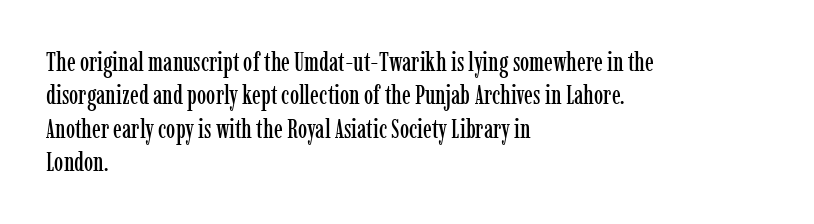
The image shows 26 px text type, upright; set left-aligned, normal line spacing (1.28x), normal letter spacing, not underlined.
